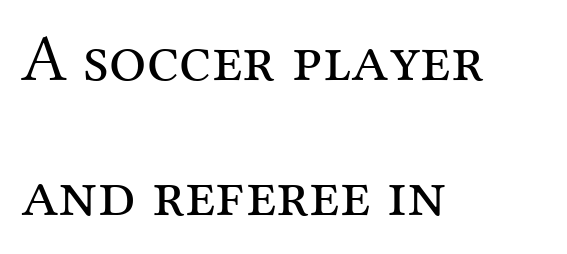
The image shows 66 px regular-weight serif type, upright; set left-aligned, loose line spacing (2.05x), normal letter spacing, not underlined; medium stroke contrast and a medium x-height.
